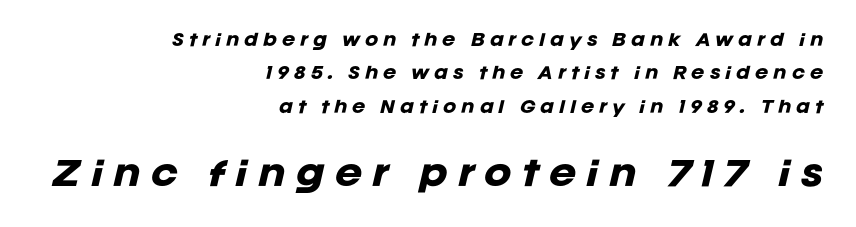
{"italic": "yes", "lean": "right", "slant_degrees": 12, "bold": "yes", "weight": "heavy", "width": "normal", "stroke_contrast": "low", "x_height": "large", "monospaced": "no", "underline": "no", "align": "right", "line_spacing": "loose", "line_spacing_ratio": 2.08, "letter_spacing": "wide", "letter_spacing_em": 0.3, "larger_block": "second", "size_ratio": 2.06, "glyph_px": 33}
